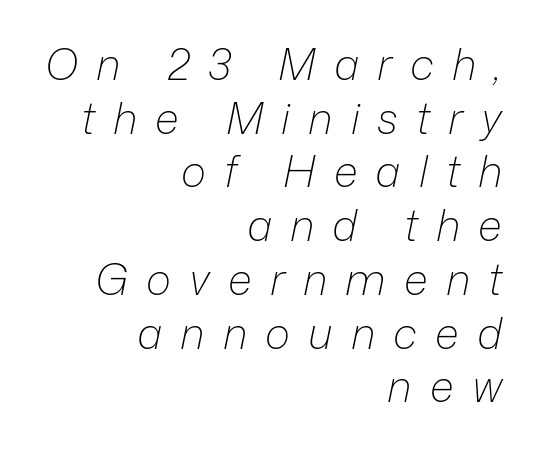
The image shows 43 px light type, italic (leaning right); set right-aligned, normal line spacing (1.25x), unusually wide letter spacing (+0.42 em), not underlined; low stroke contrast and a medium x-height.
